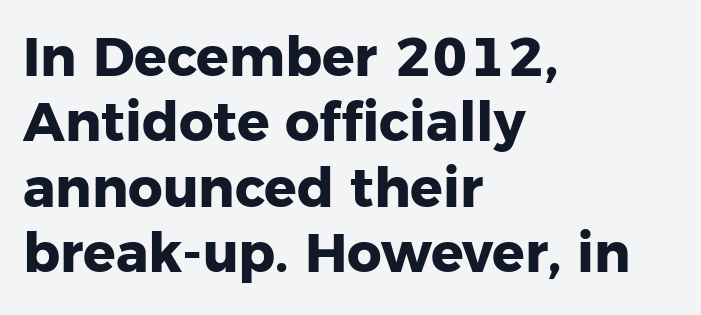
The image shows 54 px heavy sans-serif type, upright; set left-aligned, line spacing 1.21x, normal letter spacing, not underlined; low stroke contrast and a medium x-height.
